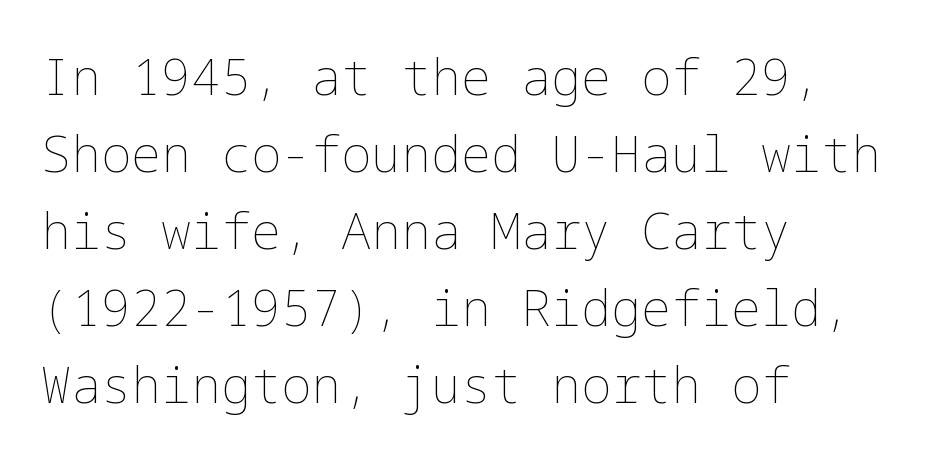
Q: Is the text bold? A: No.
Q: Is the text italic (slanted)? A: No, it is upright.
Q: Is the text underlined? A: No.
Q: How is the paragraph aligned? A: Left-aligned.
Q: Is the spacing between letters normal or unusually wide? A: Normal.
Q: Is the spacing between lines tight, normal or loose? A: Normal.
Q: Width (condensed, normal, or wide)? A: Normal.
Q: Stroke contrast? A: Low.
Q: x-height? A: Medium.
